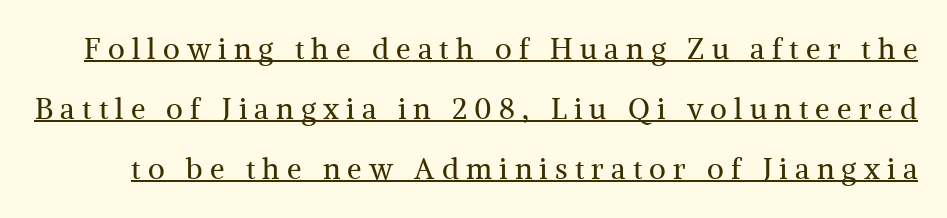
{"serif": "yes", "italic": "no", "bold": "no", "weight": "regular", "width": "normal", "stroke_contrast": "medium", "x_height": "medium", "monospaced": "no", "underline": "yes", "line_spacing": "loose", "line_spacing_ratio": 2.07, "letter_spacing": "wide", "letter_spacing_em": 0.25, "glyph_px": 29}
